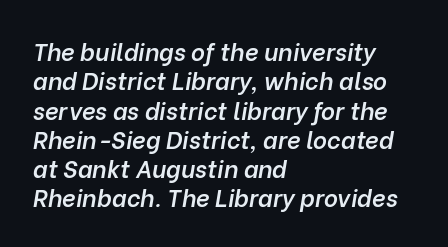
The image shows 24 px text type, italic (leaning right); set left-aligned, line spacing 1.22x, normal letter spacing, not underlined.
